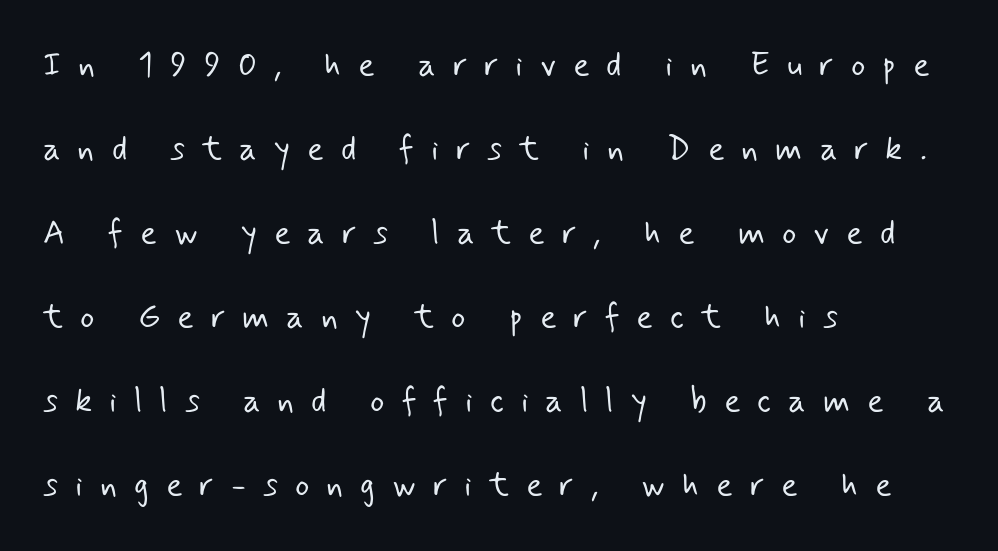
The rendering uses natural spacing where letterforms have individual widths. Is this a heavy cut? Hardly; it is regular or lighter. This sample uses a sans-serif face. Reading down the column, the eye jumps a long way to each next line. Leftover space on each line is placed entirely after the last word. The horizontal fit of the characters is loose and conspicuously gappy.
